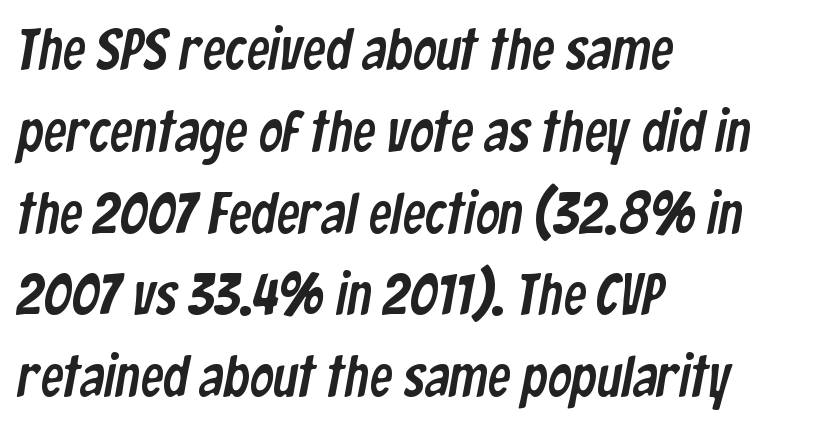
The image shows 58 px condensed sans-serif type; set left-aligned, normal line spacing (1.41x), normal letter spacing, not underlined; low stroke contrast and a medium x-height.
